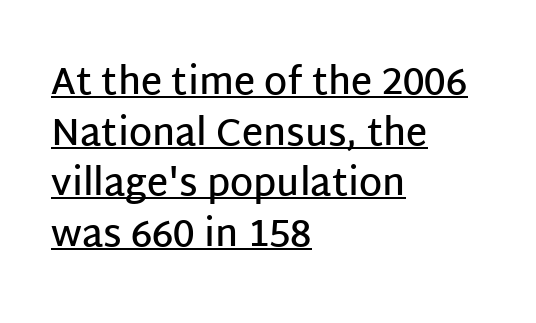
Q: Is the text bold? A: Semi-bold.
Q: Is the text italic (slanted)? A: No, it is upright.
Q: Is the typeface a serif or a sans-serif typeface? A: Sans-serif.
Q: Is the text underlined? A: Yes.
Q: How is the paragraph aligned? A: Left-aligned.
Q: Is the spacing between letters normal or unusually wide? A: Normal.
Q: Is the spacing between lines tight, normal or loose? A: Normal.
Q: Width (condensed, normal, or wide)? A: Normal.
Q: Stroke contrast? A: Low.
Q: x-height? A: Large.
Q: Monospaced? A: No.
